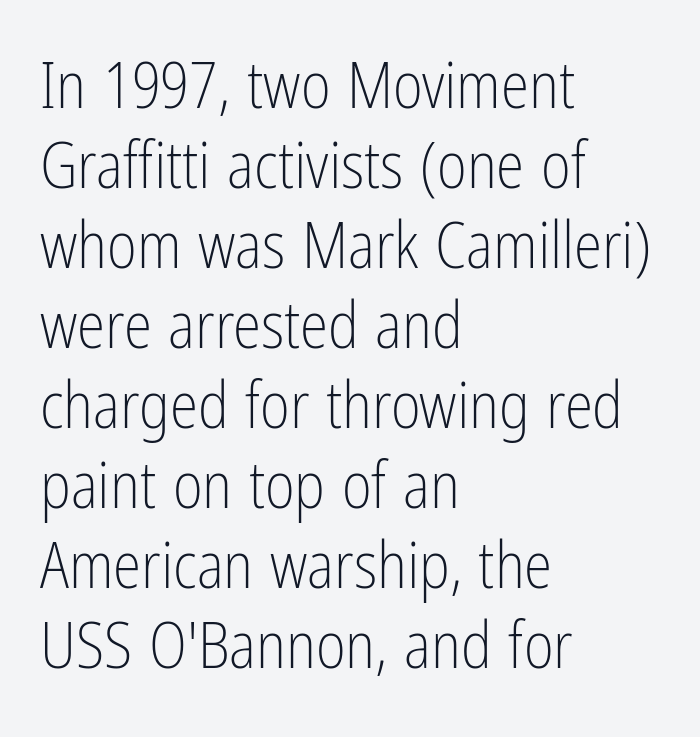
The image shows 64 px light, condensed sans-serif type, upright; set left-aligned, normal line spacing (1.25x), normal letter spacing, not underlined; low stroke contrast and a medium x-height.
